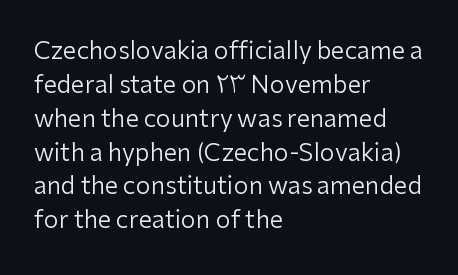
Decoration check: the copy has no underline. Teacher's note: observe the even left margin — that is flush-left alignment. Interline gaps are of average width in this sample. No chunkiness to these letters — they're not bold. These lines were composed using upright roman letters.
